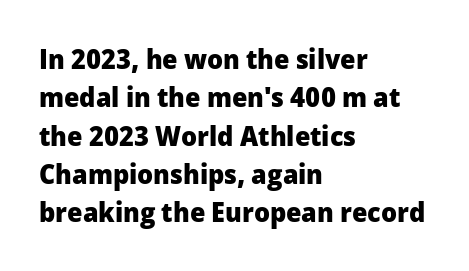
Q: Is the text bold? A: Yes.
Q: Is the text italic (slanted)? A: No, it is upright.
Q: Is the typeface a serif or a sans-serif typeface? A: Sans-serif.
Q: Is the text underlined? A: No.
Q: How is the paragraph aligned? A: Left-aligned.
Q: Is the spacing between letters normal or unusually wide? A: Normal.
Q: Is the spacing between lines tight, normal or loose? A: Normal.
Q: Width (condensed, normal, or wide)? A: Normal.
Q: Stroke contrast? A: Low.
Q: x-height? A: Medium.
Q: Monospaced? A: No.
